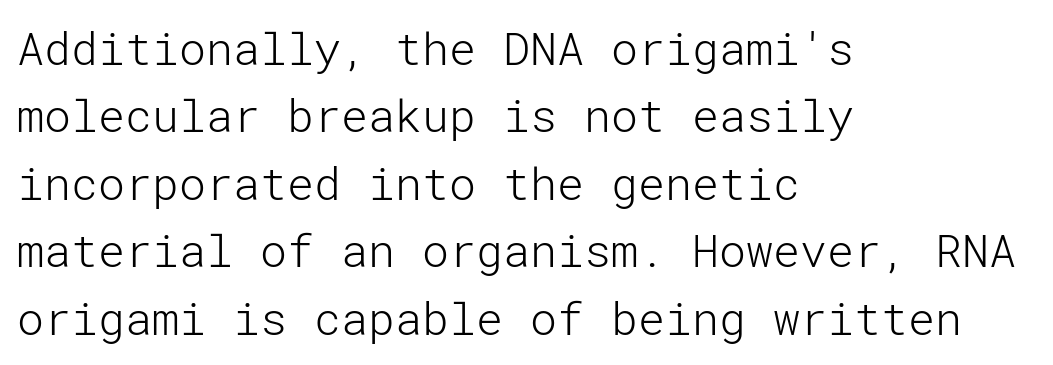
{"serif": "no", "italic": "no", "bold": "no", "weight": "light", "width": "normal", "stroke_contrast": "low", "x_height": "medium", "underline": "no", "align": "left", "line_spacing": "normal", "line_spacing_ratio": 1.5, "letter_spacing": "normal", "letter_spacing_em": 0.0, "glyph_px": 45}
